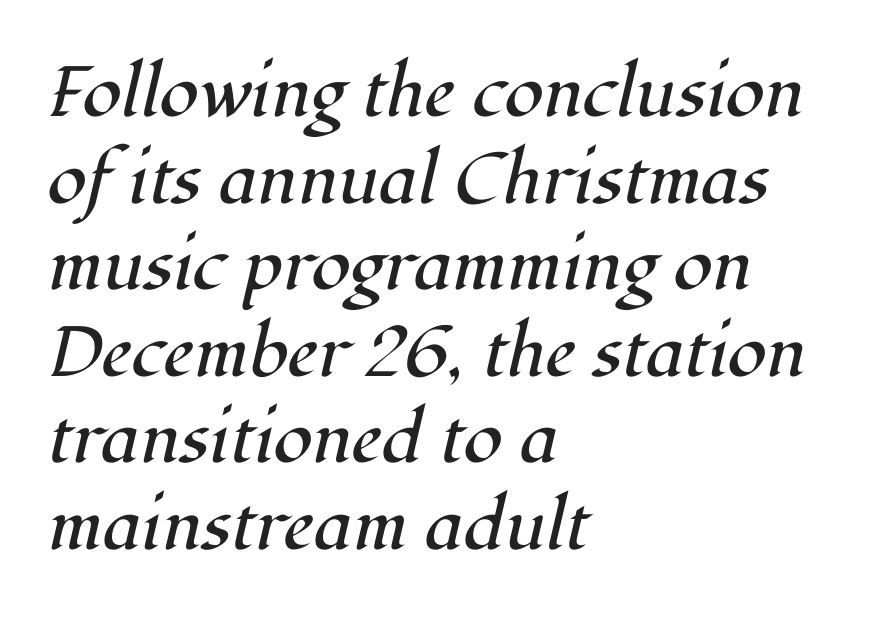
Q: Is the text bold? A: No.
Q: Is the text italic (slanted)? A: Yes, it leans right by about 12 degrees.
Q: Is the typeface a serif or a sans-serif typeface? A: Serif.
Q: Is the text underlined? A: No.
Q: How is the paragraph aligned? A: Left-aligned.
Q: Is the spacing between letters normal or unusually wide? A: Normal.
Q: Width (condensed, normal, or wide)? A: Normal.
Q: Stroke contrast? A: High.
Q: x-height? A: Medium.
Q: Monospaced? A: No.
